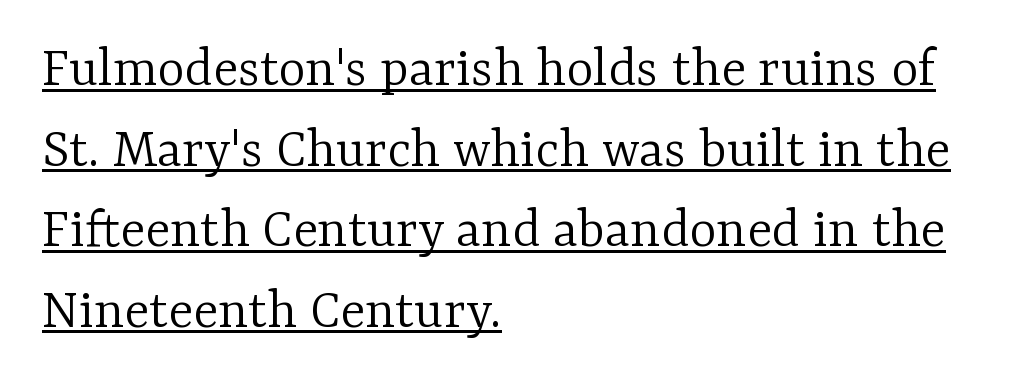
The passage shown is typed in a proportional face where columns would drift. Letterform terminals end in serifs throughout the passage. Typeset ragged right — the left edge is the straight one. In terms of letterspacing, this is plain default setting.
